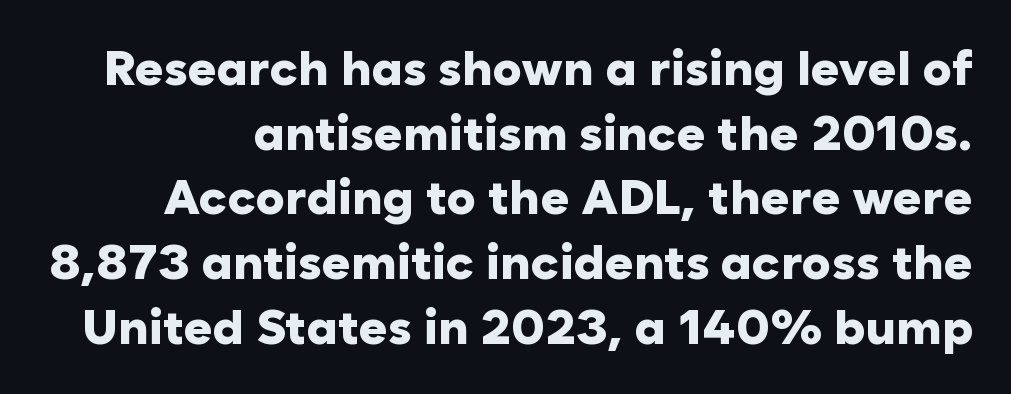
The image shows 49 px heavy sans-serif type, upright; set normal line spacing (1.32x), normal letter spacing, not underlined; low stroke contrast and a medium x-height.
